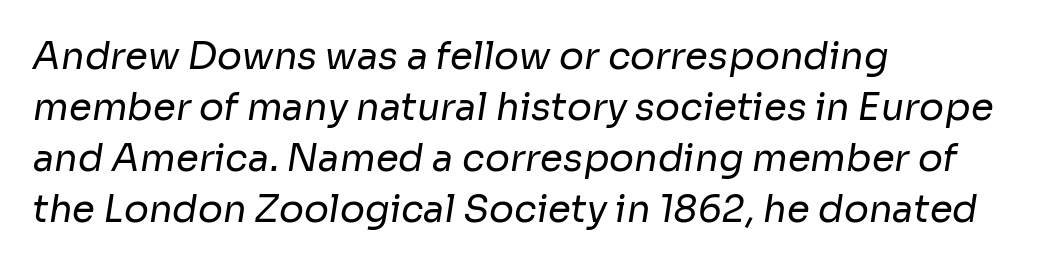
{"serif": "no", "bold": "no", "weight": "regular", "width": "normal", "stroke_contrast": "low", "x_height": "medium", "monospaced": "no", "underline": "no", "align": "left", "line_spacing": "normal", "line_spacing_ratio": 1.38, "letter_spacing": "normal", "letter_spacing_em": 0.0, "glyph_px": 37}
